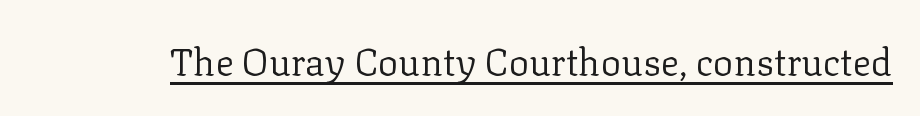
Q: Is the text bold? A: No.
Q: Is the text italic (slanted)? A: No, it is upright.
Q: Is the typeface a serif or a sans-serif typeface? A: Serif.
Q: Is the text underlined? A: Yes.
Q: Is the spacing between letters normal or unusually wide? A: Normal.
Q: Width (condensed, normal, or wide)? A: Normal.
Q: Stroke contrast? A: Low.
Q: x-height? A: Medium.
Q: Monospaced? A: No.
